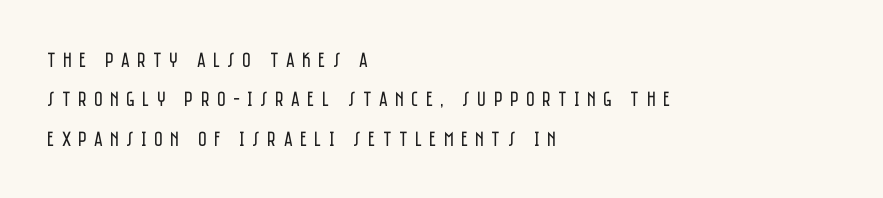
{"italic": "no", "bold": "no", "underline": "no", "align": "left", "line_spacing_ratio": 1.88, "letter_spacing": "wide", "letter_spacing_em": 0.35, "glyph_px": 21}
